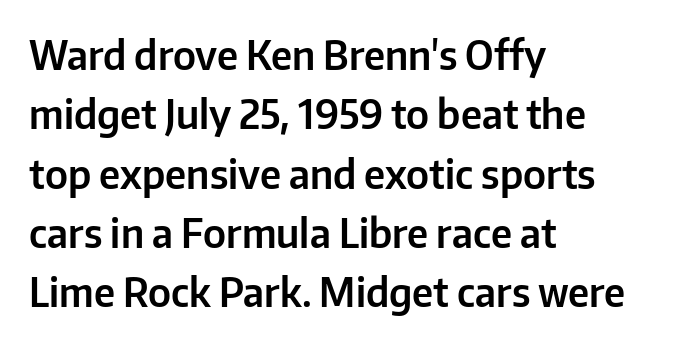
Q: Is the text italic (slanted)? A: No, it is upright.
Q: Is the typeface a serif or a sans-serif typeface? A: Sans-serif.
Q: Is the text underlined? A: No.
Q: How is the paragraph aligned? A: Left-aligned.
Q: Is the spacing between letters normal or unusually wide? A: Normal.
Q: Is the spacing between lines tight, normal or loose? A: Normal.
Q: Width (condensed, normal, or wide)? A: Normal.
Q: Stroke contrast? A: Low.
Q: x-height? A: Medium.
Q: Monospaced? A: No.
